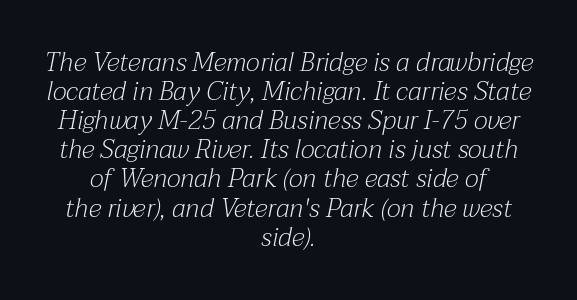
Q: Is the text bold? A: No.
Q: Is the text italic (slanted)? A: Yes, it leans right by about 12 degrees.
Q: Is the text underlined? A: No.
Q: How is the paragraph aligned? A: Centered.
Q: Is the spacing between letters normal or unusually wide? A: Normal.
Q: Is the spacing between lines tight, normal or loose? A: Tight.
